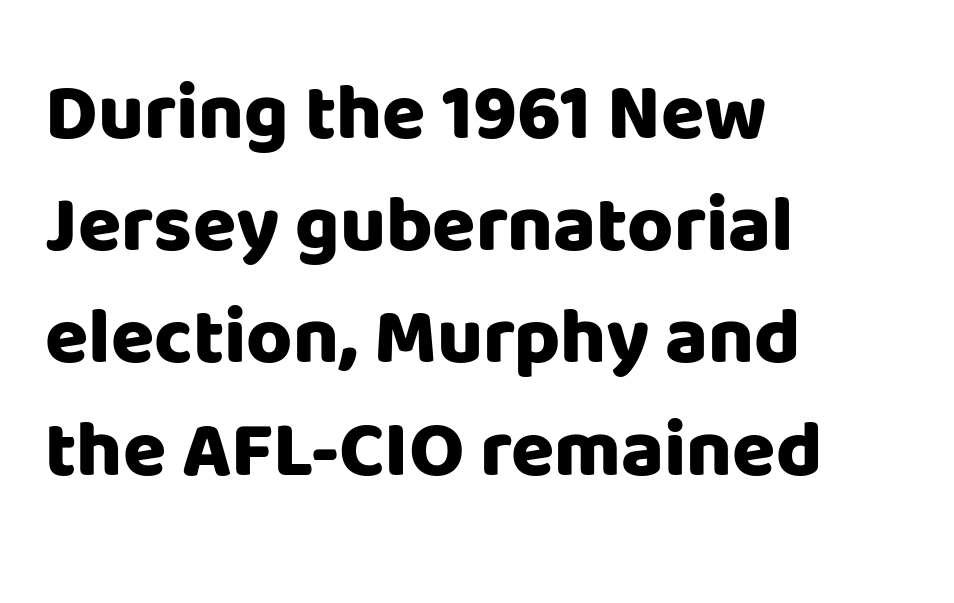
{"serif": "no", "italic": "no", "bold": "yes", "weight": "heavy", "width": "normal", "stroke_contrast": "low", "x_height": "large", "monospaced": "no", "underline": "no", "align": "left", "line_spacing": "normal", "line_spacing_ratio": 1.42, "letter_spacing": "normal", "letter_spacing_em": 0.0, "glyph_px": 79}
